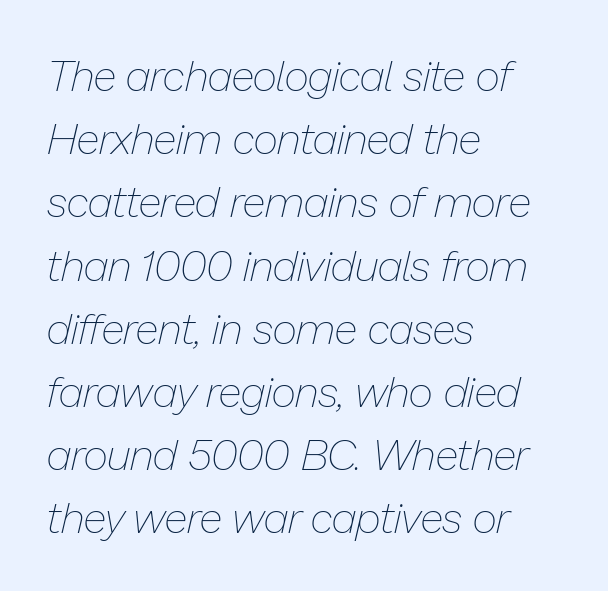
{"italic": "yes", "lean": "right", "slant_degrees": 13, "bold": "no", "weight": "thin", "width": "normal", "stroke_contrast": "low", "x_height": "medium", "monospaced": "no", "underline": "no", "align": "left", "line_spacing": "normal", "line_spacing_ratio": 1.47, "letter_spacing": "normal", "letter_spacing_em": 0.0, "glyph_px": 43}
